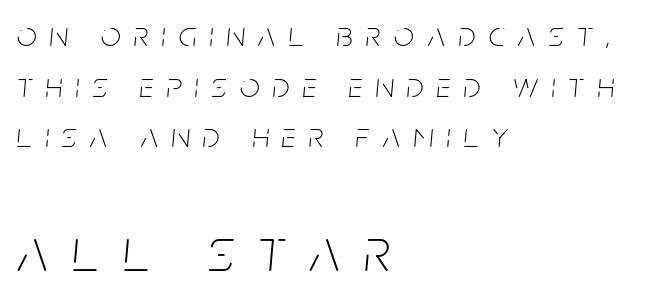
The image shows 62 px thin, condensed type, italic (leaning right); set left-aligned, normal line spacing (1.45x), unusually wide letter spacing (+0.38 em), not underlined; the second (bottom) block is 1.77x larger; low stroke contrast and a large x-height.
